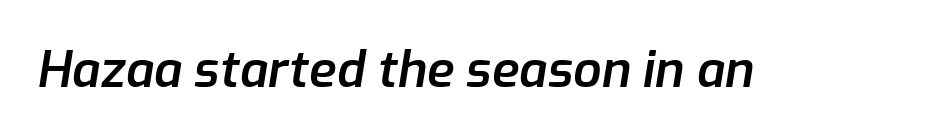
Set as a demibold, roughly 600 on the weight scale. Compared with ordinary roman type, these characters are visibly tilted. Honestly, the letter spacing is just normal — you wouldn't notice it. Varying glyph widths throughout — classic text-font behaviour. Unmarked baselines from the first word to the last.
